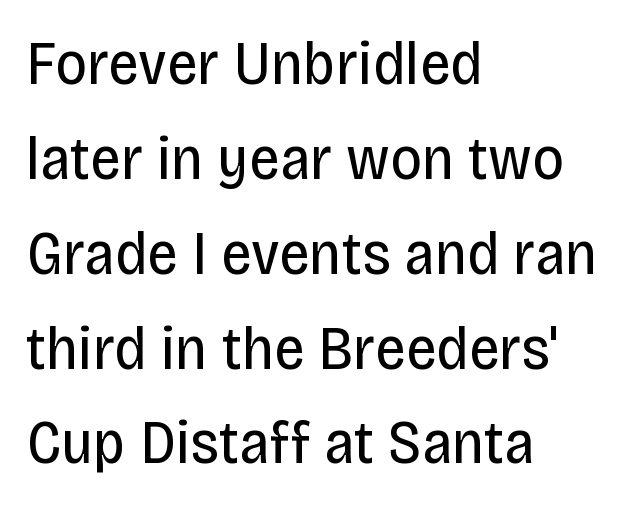
Q: Is the text bold? A: No.
Q: Is the text italic (slanted)? A: No, it is upright.
Q: Is the typeface a serif or a sans-serif typeface? A: Sans-serif.
Q: Is the text underlined? A: No.
Q: How is the paragraph aligned? A: Left-aligned.
Q: Is the spacing between letters normal or unusually wide? A: Normal.
Q: Is the spacing between lines tight, normal or loose? A: Normal.
Q: Width (condensed, normal, or wide)? A: Condensed.
Q: Stroke contrast? A: Low.
Q: x-height? A: Large.
Q: Monospaced? A: No.
